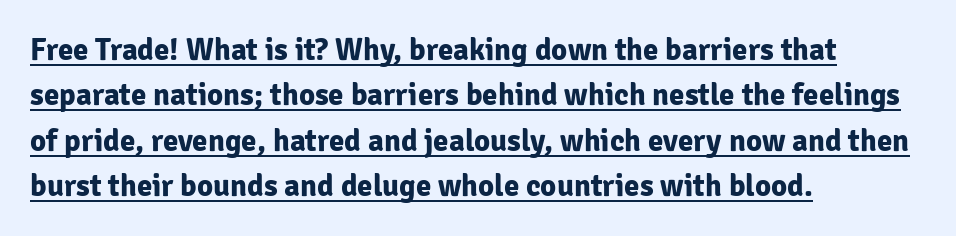
The image shows 31 px bold sans-serif type, upright; set left-aligned, normal line spacing (1.46x), normal letter spacing, underlined; low stroke contrast and a medium x-height.
